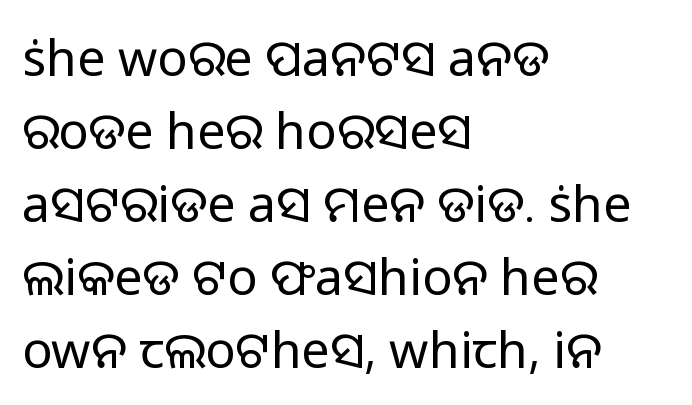
{"serif": "no", "italic": "no", "bold": "no", "weight": "light", "width": "normal", "stroke_contrast": "low", "x_height": "medium", "monospaced": "no", "underline": "no", "align": "left", "line_spacing": "normal", "line_spacing_ratio": 1.46, "letter_spacing": "normal", "letter_spacing_em": 0.0, "glyph_px": 50}
